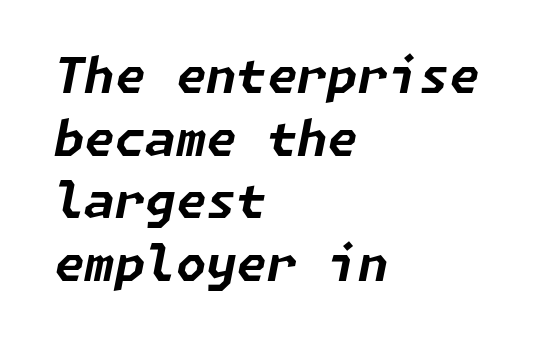
The image shows 49 px bold type, italic (leaning right); set left-aligned, normal line spacing (1.28x), normal letter spacing, not underlined; low stroke contrast and a medium x-height.
